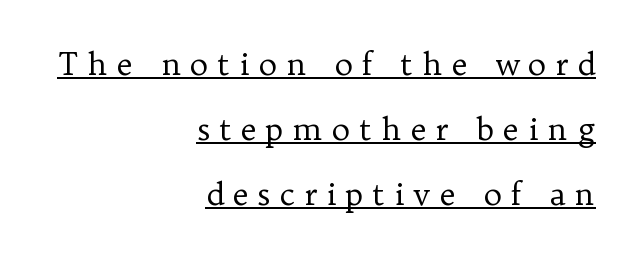
The image shows 31 px regular-weight serif type, upright; set right-aligned, loose line spacing (2.09x), unusually wide letter spacing (+0.29 em), underlined; low stroke contrast and a medium x-height.
